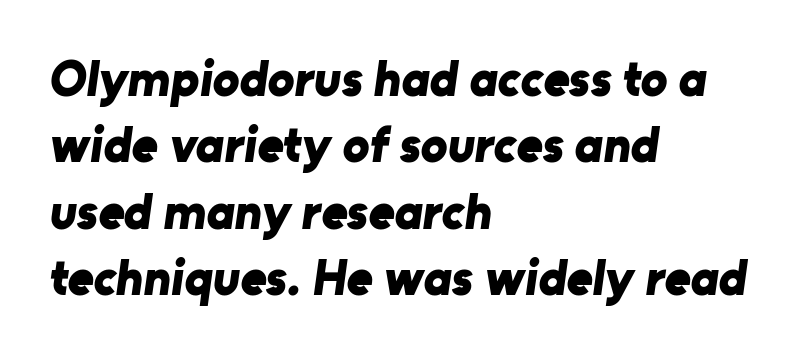
This block has exactly the height ordinary leading produces. Heavy-handed strokes throughout: this text is bold. Does the copy run flush right? No — it runs flush left. Check the space under the baseline: it is left empty. Are there feet on the stems? There aren't — it's a sans.
